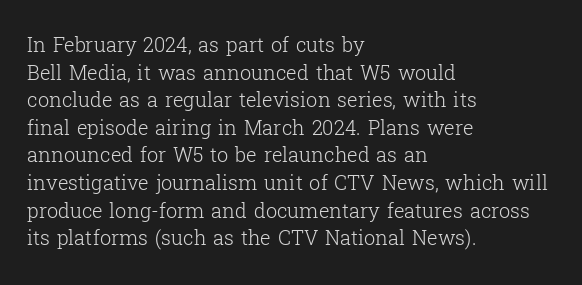
Q: Is the text bold? A: No.
Q: Is the text italic (slanted)? A: No, it is upright.
Q: Is the text underlined? A: No.
Q: How is the paragraph aligned? A: Left-aligned.
Q: Is the spacing between letters normal or unusually wide? A: Normal.
Q: Is the spacing between lines tight, normal or loose? A: Normal.
